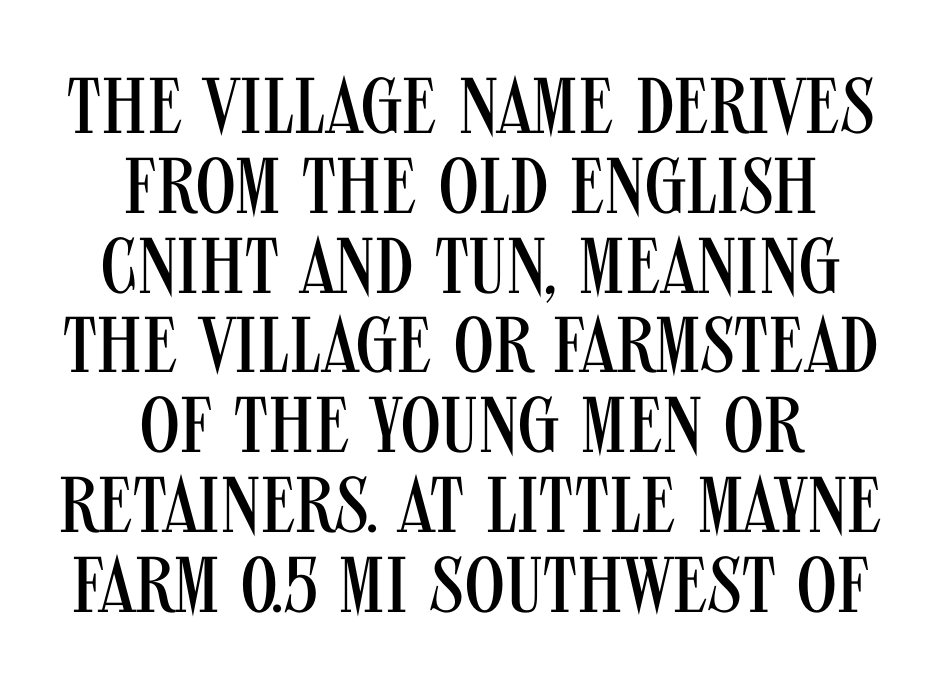
{"serif": "no", "italic": "no", "bold": "no", "weight": "regular", "width": "condensed", "stroke_contrast": "medium", "x_height": "large", "monospaced": "no", "underline": "no", "align": "center", "line_spacing": "tight", "line_spacing_ratio": 1.01, "letter_spacing": "normal", "letter_spacing_em": 0.0, "glyph_px": 79}
